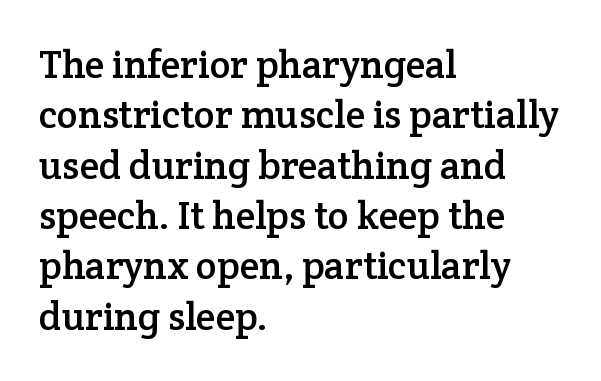
The image shows 39 px serif type, upright; set left-aligned, normal line spacing (1.29x), normal letter spacing, not underlined; low stroke contrast and a medium x-height.
